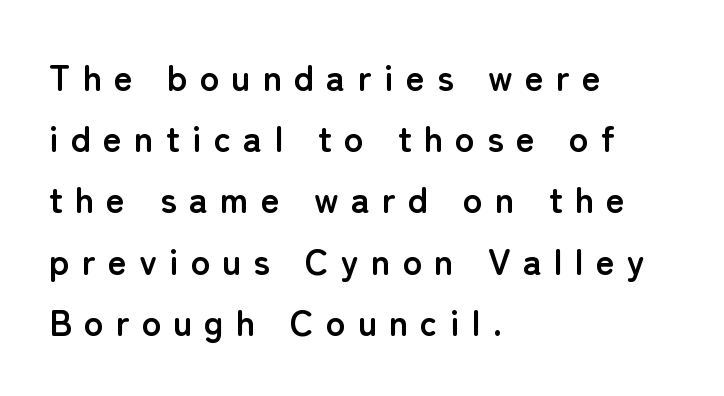
{"serif": "no", "italic": "no", "bold": "yes", "weight": "semibold", "width": "normal", "stroke_contrast": "low", "x_height": "medium", "monospaced": "no", "underline": "no", "align": "left", "line_spacing": "normal", "line_spacing_ratio": 1.7, "letter_spacing": "wide", "letter_spacing_em": 0.34, "glyph_px": 36}
